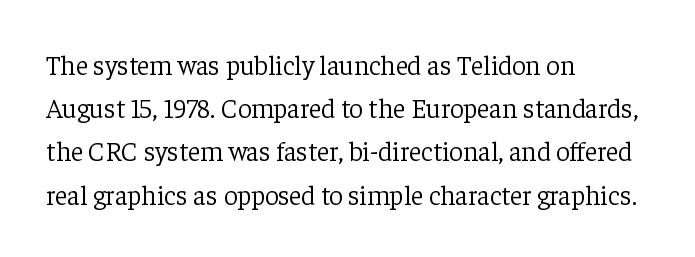
{"italic": "no", "bold": "no", "underline": "no", "align": "left", "line_spacing": "normal", "line_spacing_ratio": 1.6, "letter_spacing": "normal", "letter_spacing_em": 0.0, "glyph_px": 27}
